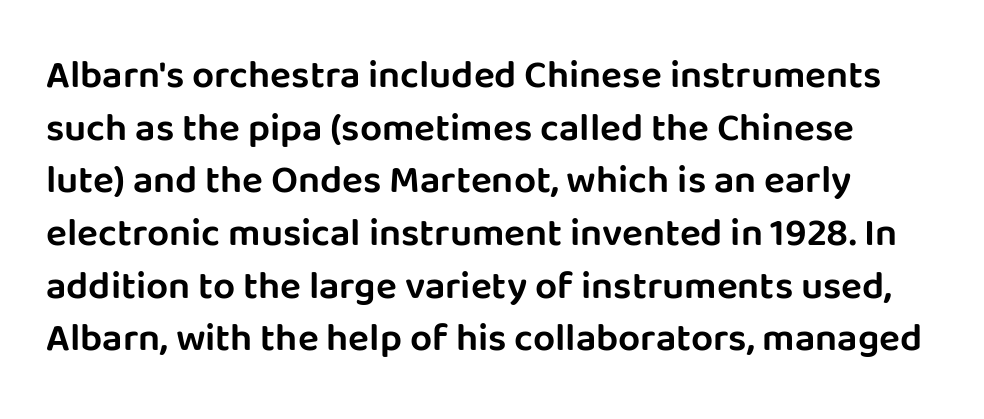
The vertical gap from one line to the next is medium. Lines of text with bare space underneath. Tracking value appears to be zero — textbook default spacing. When letters stand straight like this, we call the style roman or upright.
